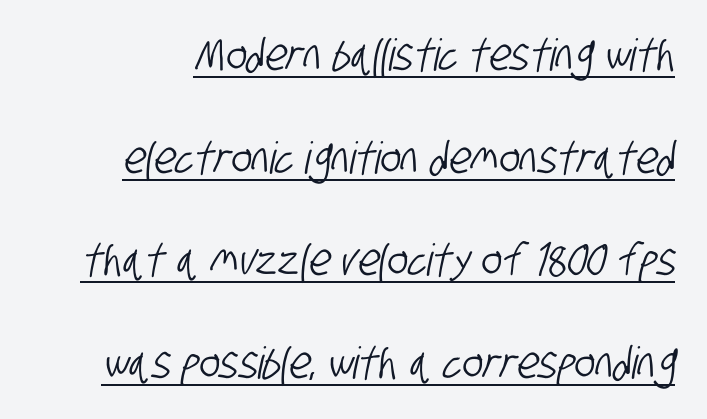
Are there feet on the stems? There aren't — it's a sans. Think of a printed novel: that variable character pitch is what you see here. These characters rest on top of a visible drawn line. This rendering leaves character spacing at its baseline value. Vertically, the passage feels expansive, rows floating well apart.
